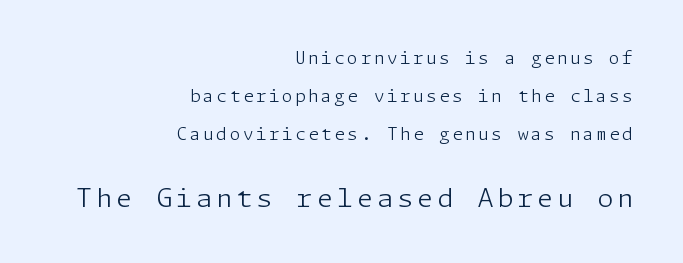
{"italic": "no", "bold": "no", "underline": "no", "align": "right", "line_spacing": "loose", "line_spacing_ratio": 2.25, "larger_block": "second", "size_ratio": 1.53, "glyph_px": 26}
